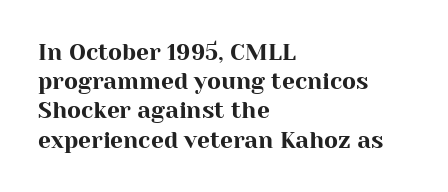
{"italic": "no", "underline": "no", "align": "left", "line_spacing": "normal", "line_spacing_ratio": 1.27, "letter_spacing": "normal", "letter_spacing_em": 0.0, "glyph_px": 23}
